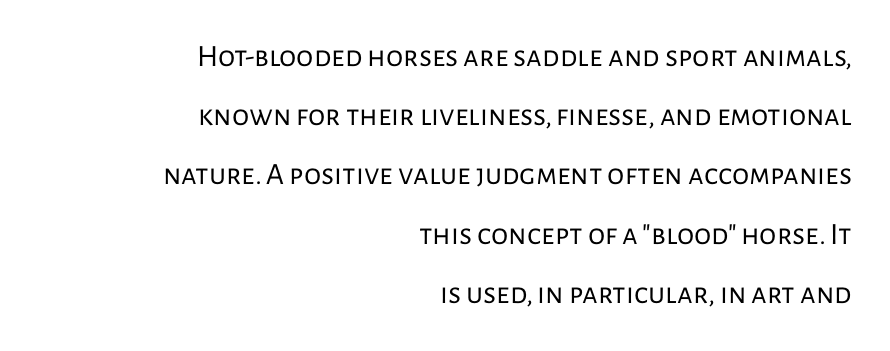
The image shows 31 px regular-weight sans-serif type, upright; set right-aligned, loose line spacing (1.91x), normal letter spacing, not underlined; low stroke contrast and a medium x-height.
